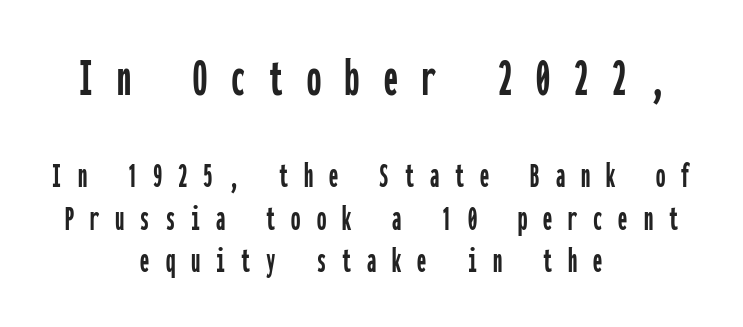
Posture: vertical. If you folded the block vertically in half, each line would mirror itself in length. Clear beneath every line of the passage. Do the characters align in a grid? Yes, the font is monospaced.
